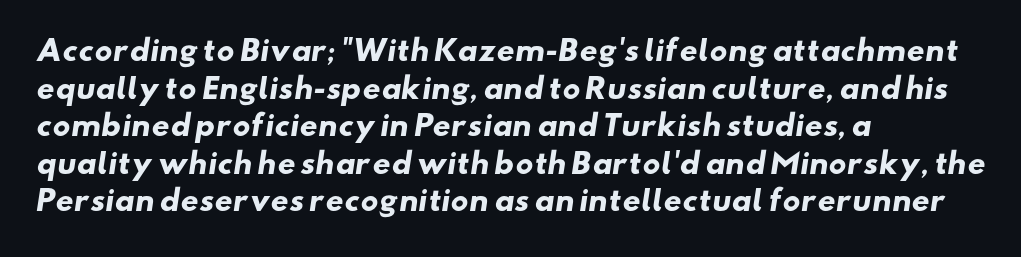
Q: Is the text bold? A: Yes.
Q: Is the typeface a serif or a sans-serif typeface? A: Sans-serif.
Q: Is the text underlined? A: No.
Q: How is the paragraph aligned? A: Left-aligned.
Q: Is the spacing between letters normal or unusually wide? A: Normal.
Q: Is the spacing between lines tight, normal or loose? A: Normal.
Q: Width (condensed, normal, or wide)? A: Wide.
Q: Stroke contrast? A: Low.
Q: x-height? A: Small.
Q: Monospaced? A: No.
